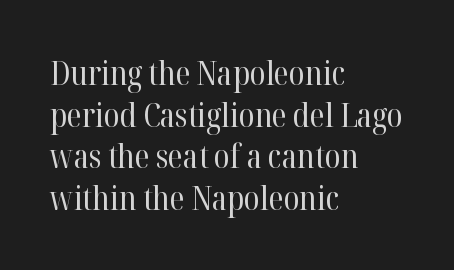
What kind of face is this? One with serifs. Short note: letters normally spaced. The glyphs are unaccompanied by any horizontal stroke below them. Left-aligned paragraph, ragged on the right. Compared with typical paragraphs, the rows here are spaced about the same. A quiet, ordinary-to-light weight characterises the typeface.
